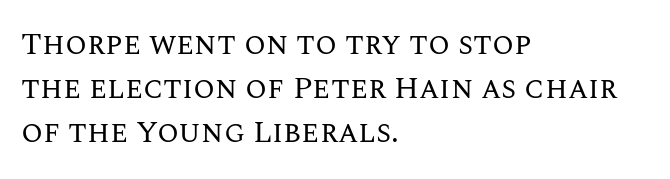
{"italic": "no", "bold": "no", "weight": "regular", "width": "normal", "stroke_contrast": "medium", "x_height": "large", "monospaced": "no", "underline": "no", "align": "left", "line_spacing": "normal", "line_spacing_ratio": 1.42, "letter_spacing": "normal", "letter_spacing_em": 0.0, "glyph_px": 31}
